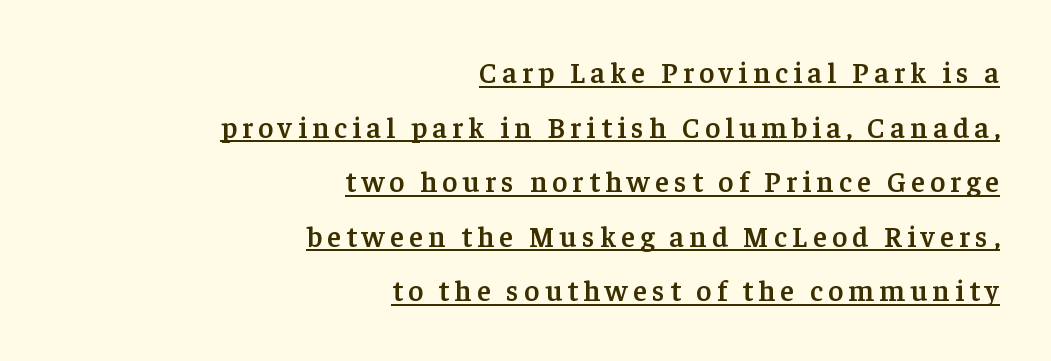
Q: Is the text bold? A: Semi-bold.
Q: Is the text italic (slanted)? A: No, it is upright.
Q: Is the typeface a serif or a sans-serif typeface? A: Serif.
Q: Is the text underlined? A: Yes.
Q: How is the paragraph aligned? A: Right-aligned.
Q: Width (condensed, normal, or wide)? A: Normal.
Q: Stroke contrast? A: Low.
Q: x-height? A: Medium.
Q: Monospaced? A: No.
